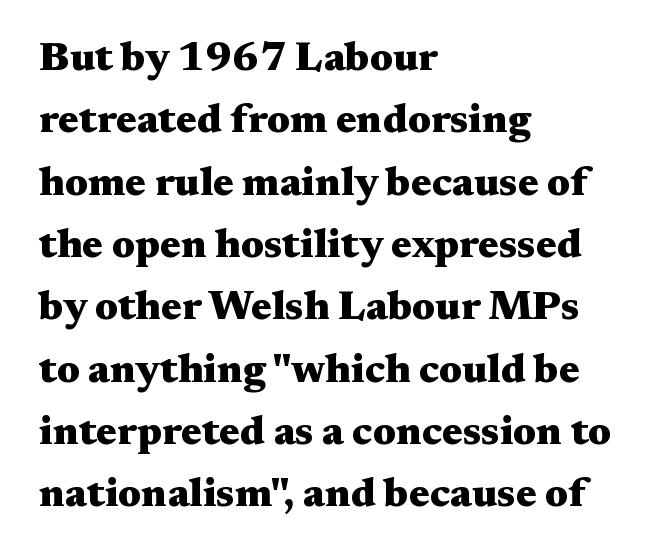
{"serif": "yes", "italic": "no", "bold": "yes", "weight": "heavy", "width": "wide", "stroke_contrast": "medium", "x_height": "medium", "monospaced": "no", "underline": "no", "align": "left", "line_spacing": "normal", "line_spacing_ratio": 1.52, "letter_spacing": "normal", "letter_spacing_em": 0.0, "glyph_px": 41}
